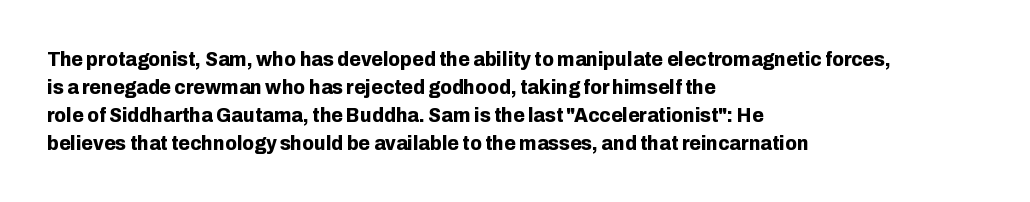
The image shows 21 px bold type, upright; set left-aligned, normal line spacing (1.33x), normal letter spacing, not underlined.
